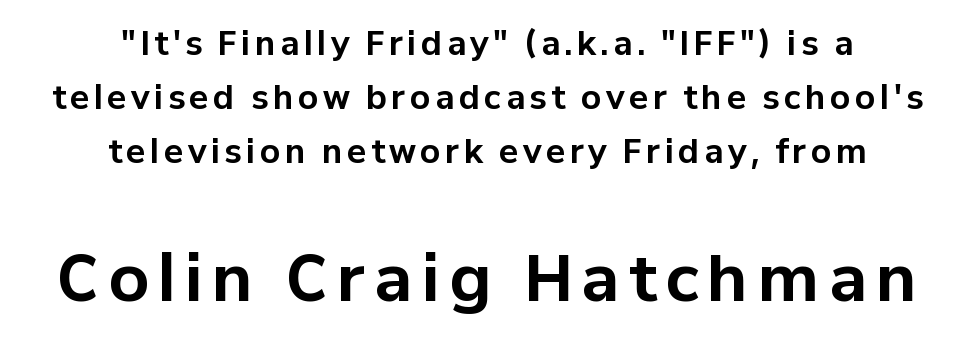
The passage shown is typed in a proportional face where columns would drift. A student would call this center alignment; a typographer would say set centered. Bold? Absolutely — the strokes are thick and heavy. Bare-footed words on every line. One glance says typical: line gaps are just what's usual. Is the lower block the larger one? Yes — the lower block carries the bigger type.
